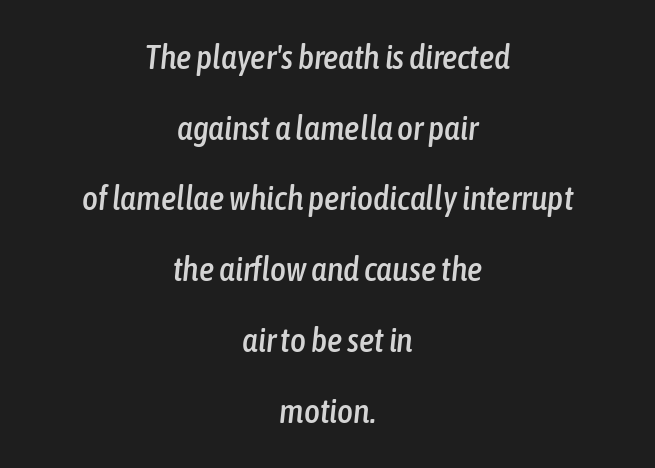
Q: Is the text italic (slanted)? A: Yes, it leans right by about 6 degrees.
Q: Is the text underlined? A: No.
Q: How is the paragraph aligned? A: Centered.
Q: Is the spacing between letters normal or unusually wide? A: Normal.
Q: Is the spacing between lines tight, normal or loose? A: Loose.
Q: Width (condensed, normal, or wide)? A: Condensed.
Q: Stroke contrast? A: Low.
Q: x-height? A: Medium.
Q: Monospaced? A: No.
